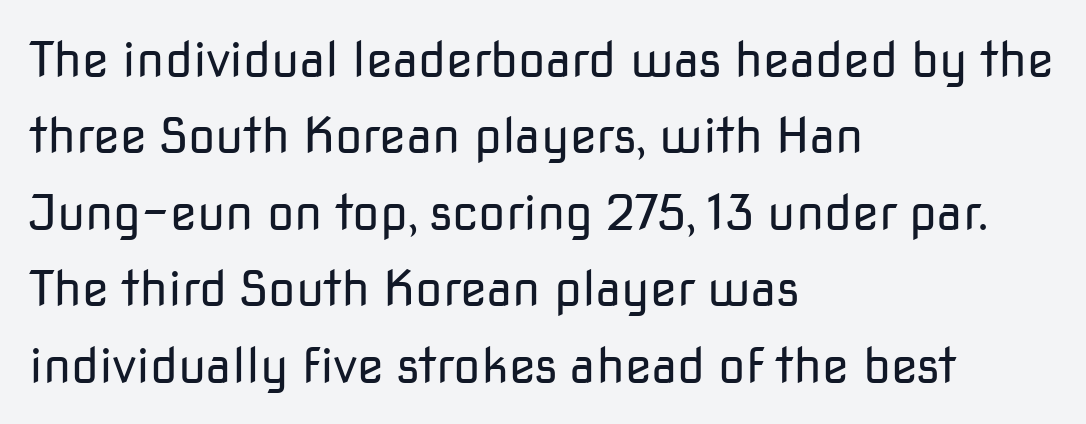
Q: Is the text bold? A: No.
Q: Is the text italic (slanted)? A: No, it is upright.
Q: Is the typeface a serif or a sans-serif typeface? A: Sans-serif.
Q: Is the text underlined? A: No.
Q: How is the paragraph aligned? A: Left-aligned.
Q: Is the spacing between letters normal or unusually wide? A: Normal.
Q: Is the spacing between lines tight, normal or loose? A: Normal.
Q: Width (condensed, normal, or wide)? A: Normal.
Q: Stroke contrast? A: Low.
Q: x-height? A: Medium.
Q: Monospaced? A: No.
